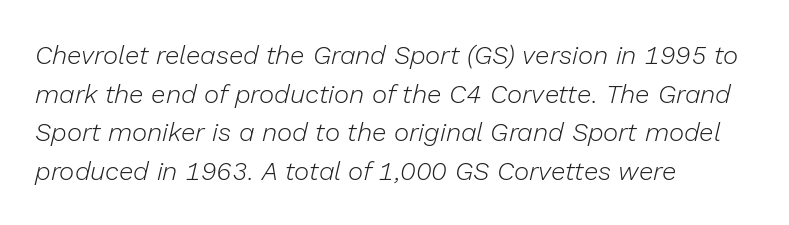
The face looks like a standard text weight, possibly lighter. Is the letter spacing exaggerated? No — it looks like the ordinary default. Regarding leading, the lines here are spaced in the standard way. Does the lettering tilt? It does — this is italic. Glance below the letters and you will spot only blank space.
